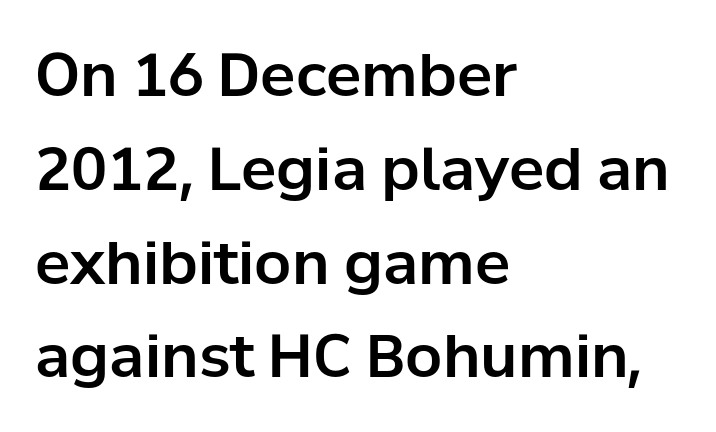
The lines sit at an ordinary, default distance from one another. Tracking here is standard; glyphs follow each other at the usual distance. Where is the straight margin? On the left. This sample has the flowing, uneven cadence of proportional lettering. The text was rendered using a sans face with plain stroke endings.
